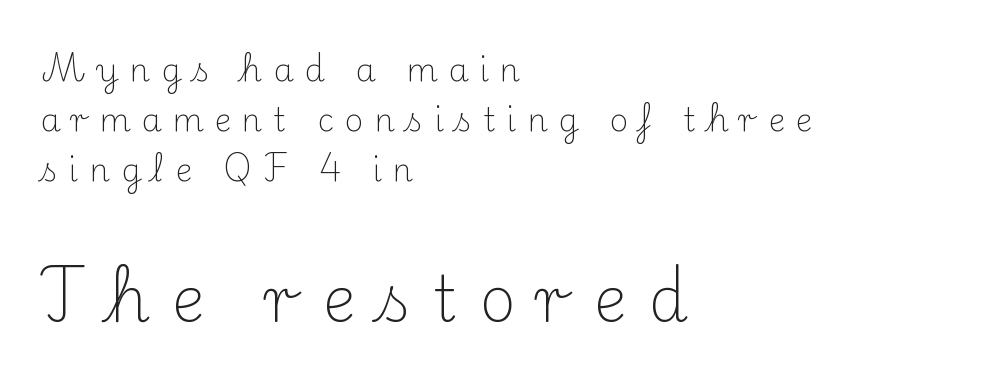
Size contrast runs from small at the top to large at the bottom. Teacher's note: observe the even left margin — that is flush-left alignment. The face used here is proportionally spaced, like ordinary book or web type. Nobody drew a line under any word here. Interline gaps are of average width in this sample.
